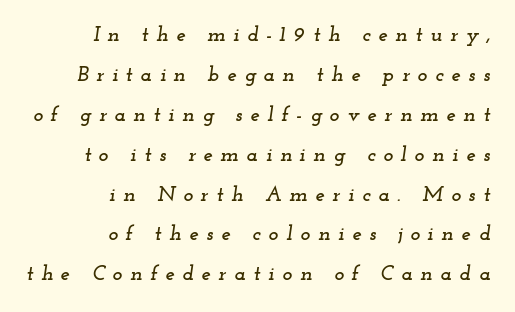
Q: Is the text italic (slanted)? A: Yes, it leans right by about 12 degrees.
Q: Is the text underlined? A: No.
Q: How is the paragraph aligned? A: Right-aligned.
Q: Is the spacing between letters normal or unusually wide? A: Unusually wide.
Q: Is the spacing between lines tight, normal or loose? A: Loose.
